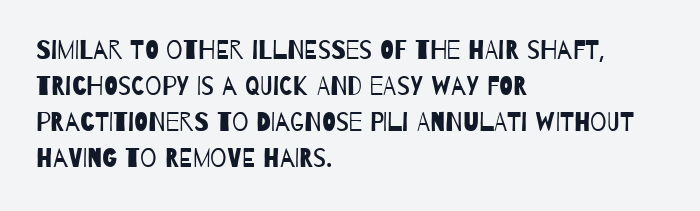
{"bold": "no", "underline": "no", "align": "left", "line_spacing": "normal", "line_spacing_ratio": 1.39, "letter_spacing": "normal", "letter_spacing_em": 0.0, "glyph_px": 26}
